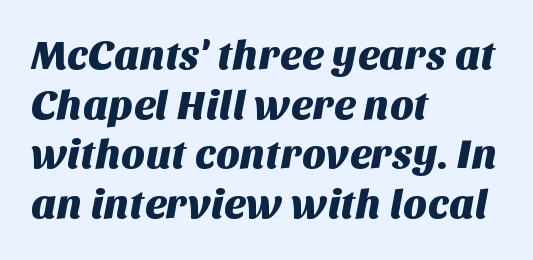
Stroke terminals: plain, sans-serif. The letters advance in unequal steps, a hallmark of proportional type. The setting favours the left margin, as ordinary paragraphs usually do. Descenders are the only things crossing below the line. Does extra space separate the letters? No, they use regular spacing.
